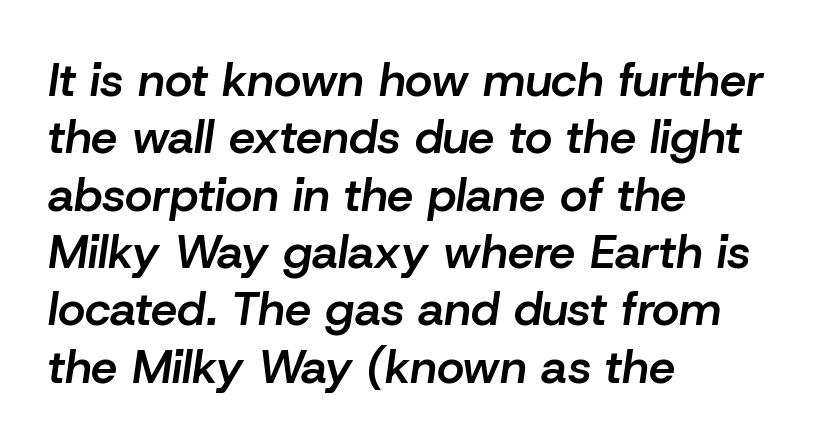
The image shows 47 px semibold type, italic (leaning right); set left-aligned, line spacing 1.22x, normal letter spacing, not underlined; low stroke contrast and a medium x-height.
